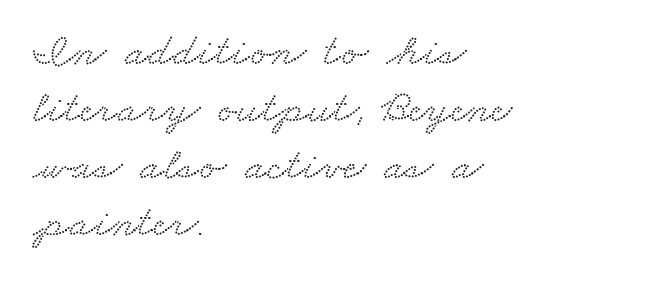
The zone under the glyphs is completely vacant. A typesetter would call this proportional, since set widths differ per character. Little horizontal feet cap the strokes, marking this as serif type. The paragraph shown leans on its left margin. The letters sit at their default tracking, neither squeezed nor spread.
